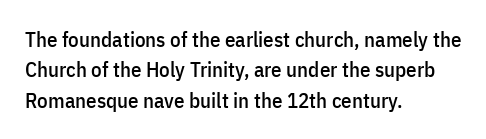
Q: Is the text italic (slanted)? A: No, it is upright.
Q: Is the text underlined? A: No.
Q: How is the paragraph aligned? A: Left-aligned.
Q: Is the spacing between letters normal or unusually wide? A: Normal.
Q: Is the spacing between lines tight, normal or loose? A: Normal.
